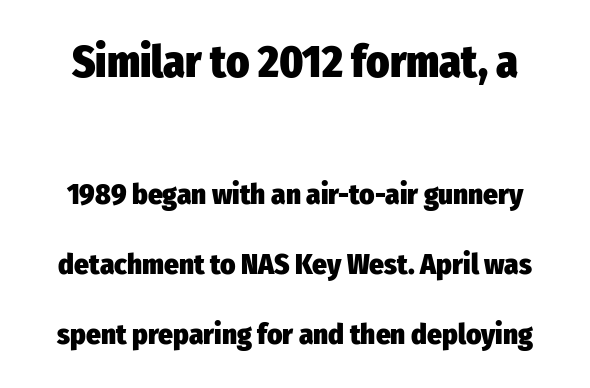
The image shows 44 px heavy, condensed sans-serif type, upright; set loose line spacing (2.41x), normal letter spacing, not underlined; the first (top) block is 1.52x larger; low stroke contrast and a medium x-height.
